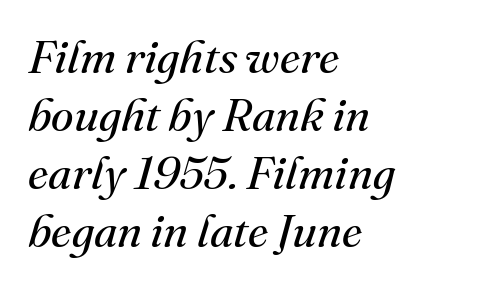
Q: Is the text bold? A: No.
Q: Is the text italic (slanted)? A: Yes, it leans right by about 16 degrees.
Q: Is the typeface a serif or a sans-serif typeface? A: Serif.
Q: Is the text underlined? A: No.
Q: How is the paragraph aligned? A: Left-aligned.
Q: Is the spacing between letters normal or unusually wide? A: Normal.
Q: Is the spacing between lines tight, normal or loose? A: Normal.
Q: Width (condensed, normal, or wide)? A: Normal.
Q: Stroke contrast? A: Medium.
Q: x-height? A: Small.
Q: Monospaced? A: No.
